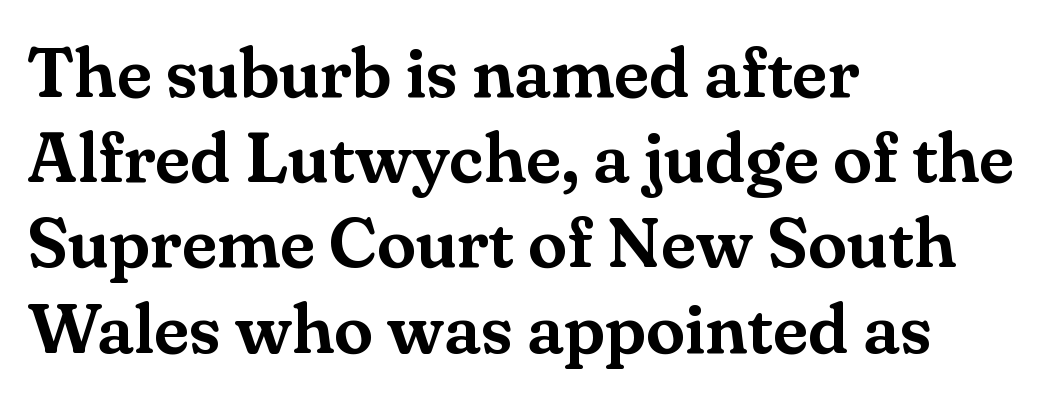
Type style note: has serifs. Leftover space on each line is placed entirely after the last word. Tracking value appears to be zero — textbook default spacing. The letters stand straight up with perfectly vertical stems. Each letter keeps its own natural width here, so spacing adapts to shape.
